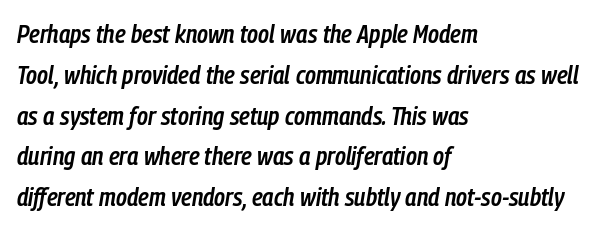
{"italic": "yes", "lean": "right", "slant_degrees": 9, "bold": "semi", "underline": "no", "align": "left", "line_spacing": "normal", "line_spacing_ratio": 1.57, "letter_spacing": "normal", "letter_spacing_em": 0.0, "glyph_px": 26}
